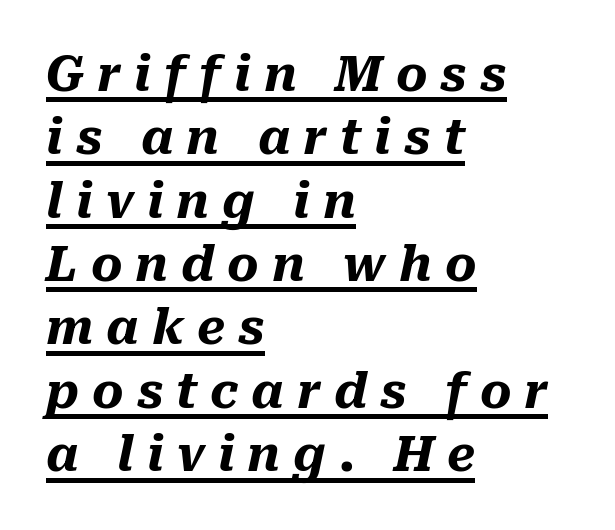
The image shows 48 px heavy type, italic (leaning right); set left-aligned, normal line spacing (1.32x), unusually wide letter spacing (+0.27 em), underlined; medium stroke contrast and a medium x-height.
